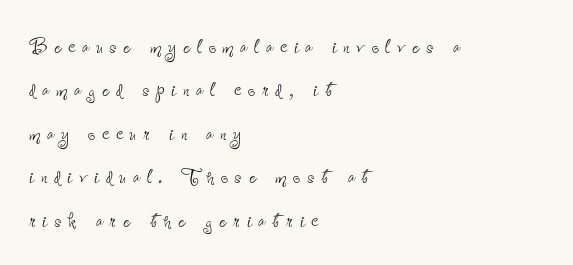
The line texture is sparse and dotted thanks to wide tracking. Check the space under the baseline: it is left empty. How would I describe the line gaps? Plain and ordinary.
